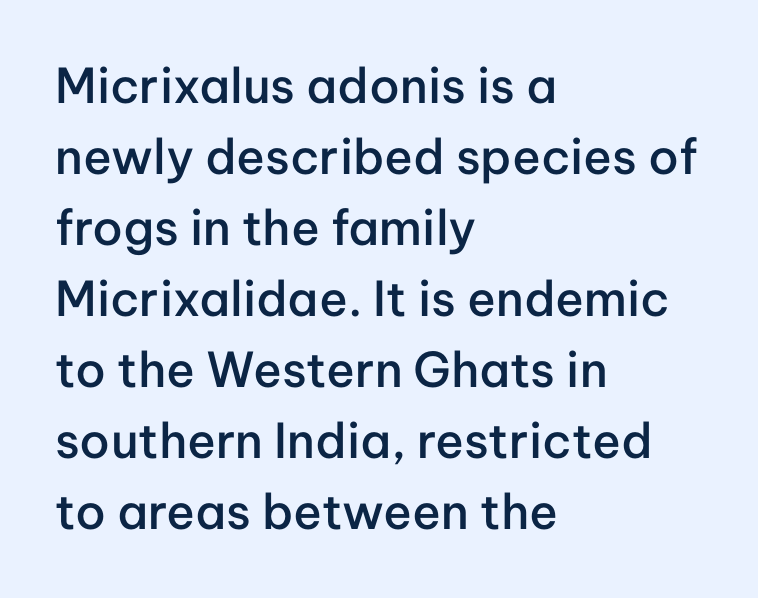
{"serif": "no", "italic": "no", "bold": "semi", "weight": "semibold", "width": "normal", "stroke_contrast": "low", "x_height": "medium", "monospaced": "no", "underline": "no", "align": "left", "line_spacing": "normal", "line_spacing_ratio": 1.48, "letter_spacing": "normal", "letter_spacing_em": 0.0, "glyph_px": 48}
